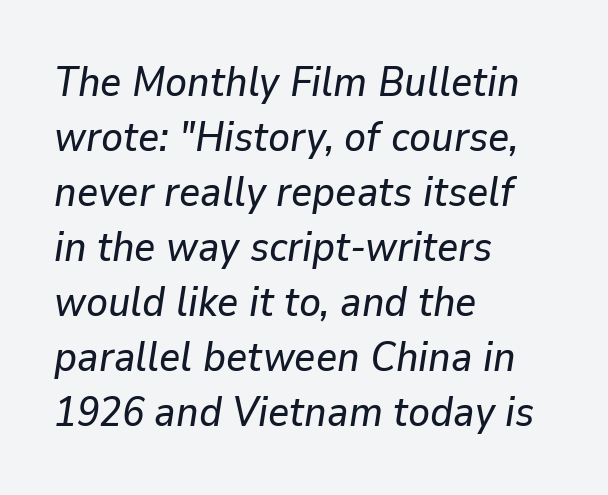
Line spacing here is normal. Each line starts at the same left margin while the right side varies. Yep, that's italic — everything's leaning. Tracking value appears to be zero — textbook default spacing. Think of a printed novel: that variable character pitch is what you see here.
